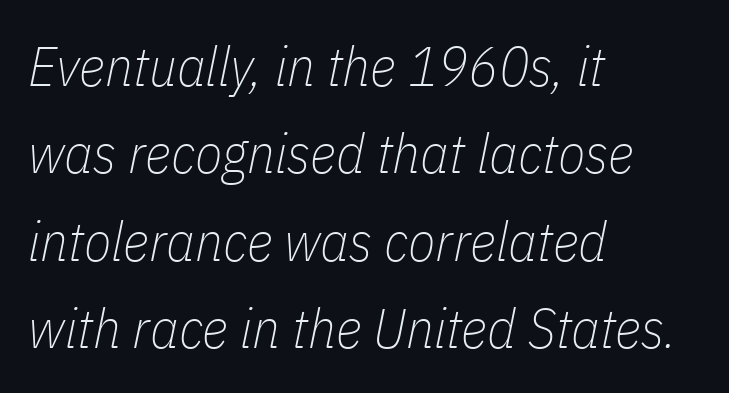
Q: Is the text bold? A: No.
Q: Is the text italic (slanted)? A: Yes, it leans right by about 11 degrees.
Q: Is the text underlined? A: No.
Q: How is the paragraph aligned? A: Left-aligned.
Q: Is the spacing between letters normal or unusually wide? A: Normal.
Q: Is the spacing between lines tight, normal or loose? A: Normal.
Q: Width (condensed, normal, or wide)? A: Condensed.
Q: Stroke contrast? A: Low.
Q: x-height? A: Medium.
Q: Monospaced? A: No.
